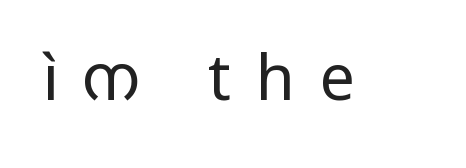
{"serif": "no", "italic": "no", "bold": "no", "weight": "regular", "width": "wide", "stroke_contrast": "low", "x_height": "medium", "monospaced": "no", "underline": "no", "letter_spacing": "wide", "letter_spacing_em": 0.4, "glyph_px": 63}
